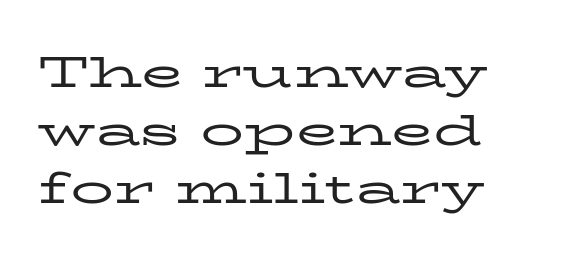
{"serif": "yes", "italic": "no", "bold": "no", "weight": "regular", "width": "wide", "stroke_contrast": "low", "x_height": "medium", "monospaced": "no", "underline": "no", "line_spacing": "normal", "line_spacing_ratio": 1.35, "letter_spacing": "normal", "letter_spacing_em": 0.0, "glyph_px": 43}
